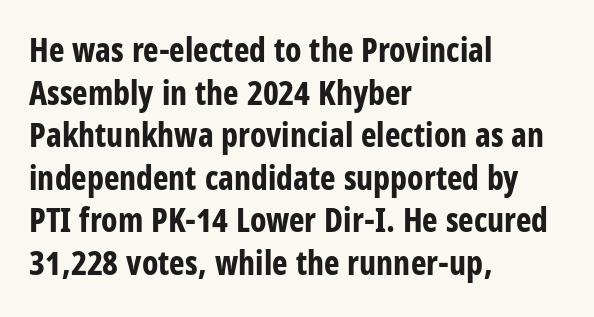
Q: Is the text bold? A: Yes.
Q: Is the text italic (slanted)? A: No, it is upright.
Q: Is the typeface a serif or a sans-serif typeface? A: Sans-serif.
Q: Is the text underlined? A: No.
Q: How is the paragraph aligned? A: Left-aligned.
Q: Is the spacing between letters normal or unusually wide? A: Normal.
Q: Is the spacing between lines tight, normal or loose? A: Normal.
Q: Width (condensed, normal, or wide)? A: Condensed.
Q: Stroke contrast? A: Low.
Q: x-height? A: Large.
Q: Monospaced? A: No.
